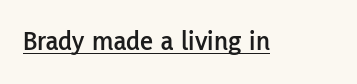
Q: Is the text italic (slanted)? A: No, it is upright.
Q: Is the typeface a serif or a sans-serif typeface? A: Sans-serif.
Q: Is the text underlined? A: Yes.
Q: Is the spacing between letters normal or unusually wide? A: Normal.
Q: Width (condensed, normal, or wide)? A: Normal.
Q: Stroke contrast? A: Low.
Q: x-height? A: Medium.
Q: Monospaced? A: No.
